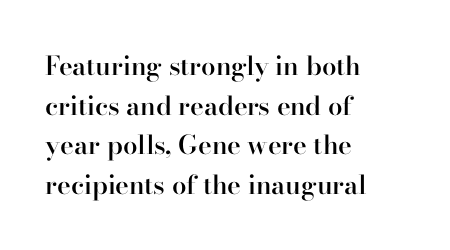
Q: Is the text bold? A: Semi-bold.
Q: Is the text italic (slanted)? A: No, it is upright.
Q: Is the text underlined? A: No.
Q: How is the paragraph aligned? A: Left-aligned.
Q: Is the spacing between letters normal or unusually wide? A: Normal.
Q: Is the spacing between lines tight, normal or loose? A: Normal.
